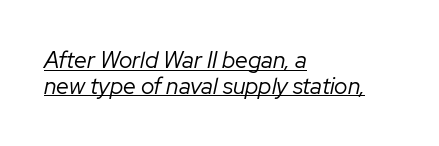
{"italic": "yes", "lean": "right", "slant_degrees": 12, "bold": "no", "underline": "yes", "align": "left", "line_spacing": "tight", "line_spacing_ratio": 1.11, "letter_spacing": "normal", "letter_spacing_em": 0.0, "glyph_px": 23}
